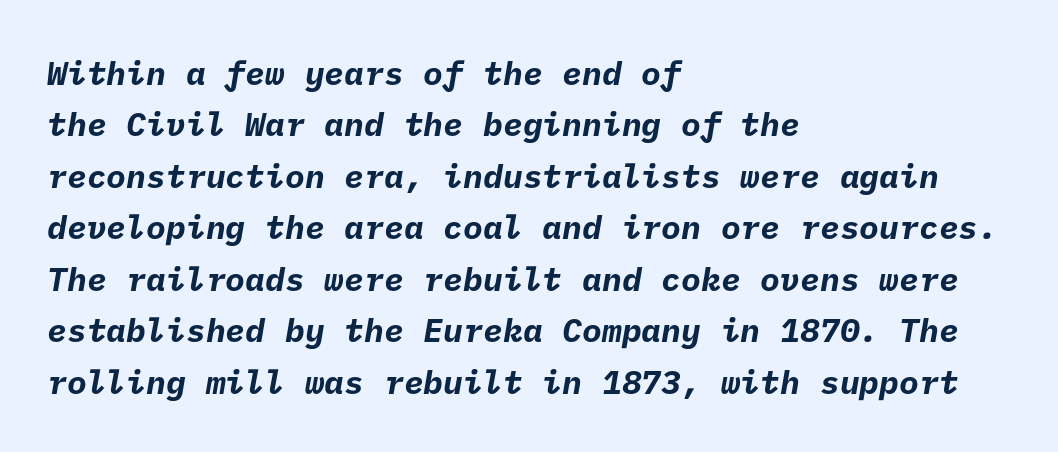
{"serif": "no", "bold": "yes", "weight": "bold", "width": "normal", "stroke_contrast": "low", "x_height": "medium", "underline": "no", "align": "left", "line_spacing": "normal", "line_spacing_ratio": 1.56, "letter_spacing": "normal", "letter_spacing_em": 0.0, "glyph_px": 33}
